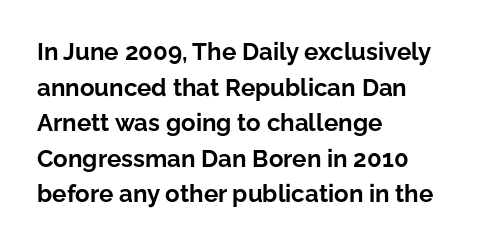
{"italic": "no", "bold": "yes", "underline": "no", "align": "left", "line_spacing": "normal", "line_spacing_ratio": 1.48, "letter_spacing": "normal", "letter_spacing_em": 0.0, "glyph_px": 24}
